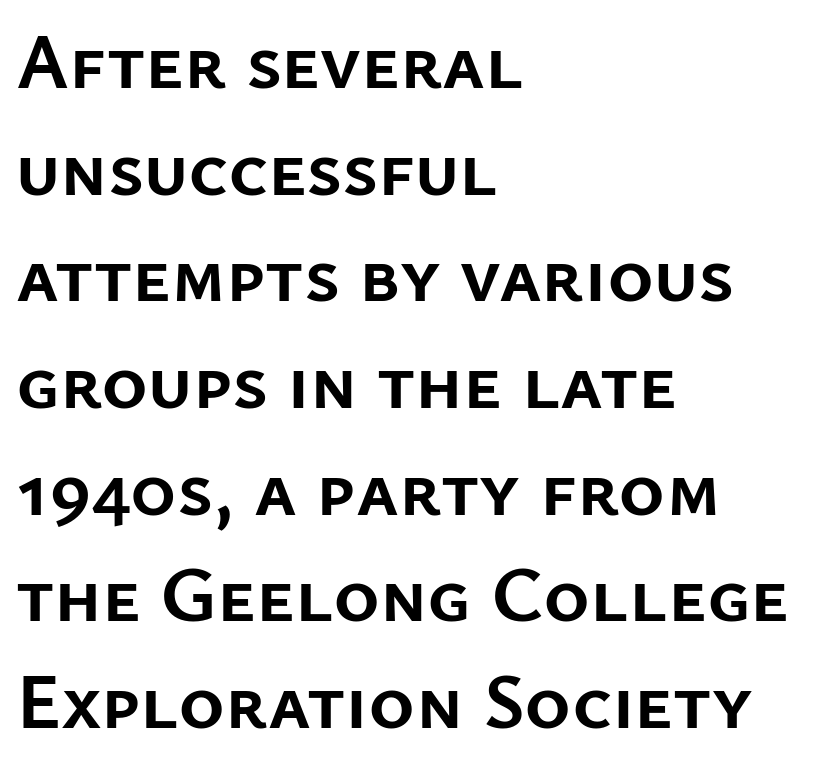
Q: Is the text bold? A: Yes.
Q: Is the text italic (slanted)? A: No, it is upright.
Q: Is the typeface a serif or a sans-serif typeface? A: Sans-serif.
Q: Is the text underlined? A: No.
Q: How is the paragraph aligned? A: Left-aligned.
Q: Is the spacing between letters normal or unusually wide? A: Normal.
Q: Is the spacing between lines tight, normal or loose? A: Normal.
Q: Width (condensed, normal, or wide)? A: Normal.
Q: Stroke contrast? A: Low.
Q: x-height? A: Medium.
Q: Monospaced? A: No.
